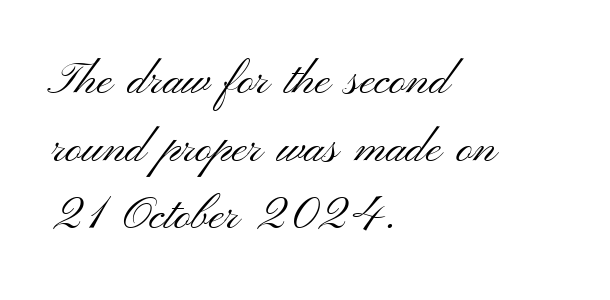
Q: Is the text bold? A: No.
Q: Is the text italic (slanted)? A: Yes.
Q: Is the typeface a serif or a sans-serif typeface? A: Sans-serif.
Q: Is the text underlined? A: No.
Q: How is the paragraph aligned? A: Left-aligned.
Q: Is the spacing between letters normal or unusually wide? A: Normal.
Q: Is the spacing between lines tight, normal or loose? A: Normal.
Q: Width (condensed, normal, or wide)? A: Wide.
Q: Stroke contrast? A: Medium.
Q: x-height? A: Small.
Q: Monospaced? A: No.
